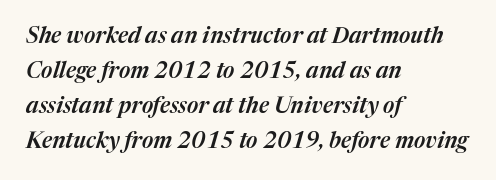
Q: Is the text italic (slanted)? A: Yes, it leans right by about 17 degrees.
Q: Is the text underlined? A: No.
Q: How is the paragraph aligned? A: Left-aligned.
Q: Is the spacing between letters normal or unusually wide? A: Normal.
Q: Is the spacing between lines tight, normal or loose? A: Normal.
